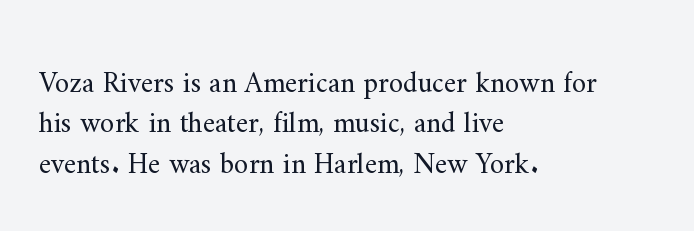
Q: Is the text bold? A: No.
Q: Is the text italic (slanted)? A: No, it is upright.
Q: Is the typeface a serif or a sans-serif typeface? A: Serif.
Q: Is the text underlined? A: No.
Q: How is the paragraph aligned? A: Left-aligned.
Q: Is the spacing between letters normal or unusually wide? A: Normal.
Q: Is the spacing between lines tight, normal or loose? A: Normal.
Q: Width (condensed, normal, or wide)? A: Normal.
Q: Stroke contrast? A: Medium.
Q: x-height? A: Small.
Q: Monospaced? A: No.
